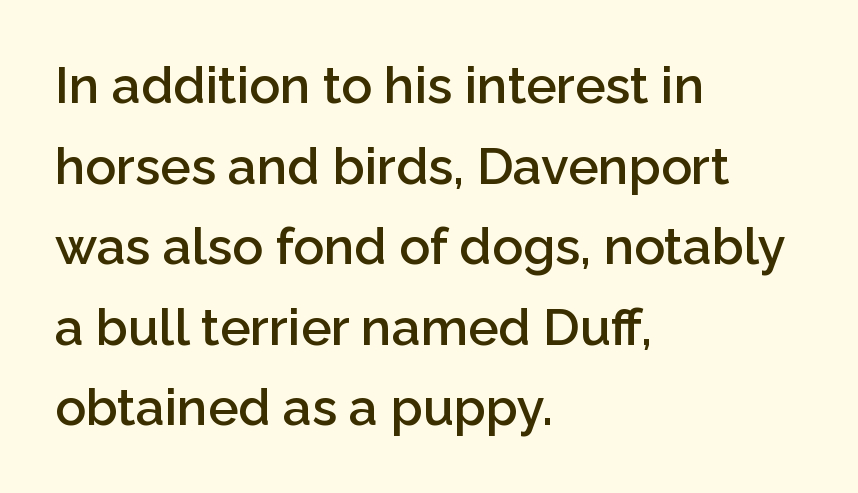
This is the in-between weight designers call semibold or demi. Look at the bottom of the vertical strokes: they stop flat, with no serifs. A typesetter would call this proportional, since set widths differ per character. Plain, unruled lines of type. The typesetter chose a ragged-right arrangement here. Regarding leading, the lines here are spaced in the standard way.
